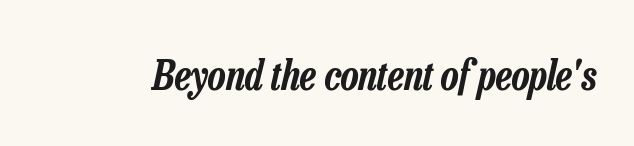
There is no visible air inserted between adjacent glyphs. The specimen reads as italic at a glance. The passage shown is typed in a proportional face where columns would drift. Decoration check: the copy has no underline.
